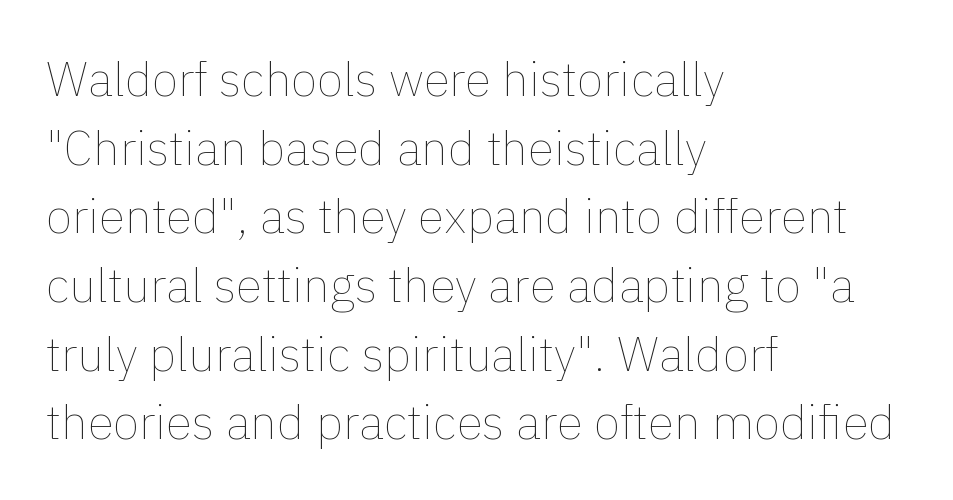
Q: Is the text bold? A: No.
Q: Is the text italic (slanted)? A: No, it is upright.
Q: Is the text underlined? A: No.
Q: How is the paragraph aligned? A: Left-aligned.
Q: Is the spacing between letters normal or unusually wide? A: Normal.
Q: Is the spacing between lines tight, normal or loose? A: Normal.
Q: Width (condensed, normal, or wide)? A: Normal.
Q: x-height? A: Medium.
Q: Monospaced? A: No.
